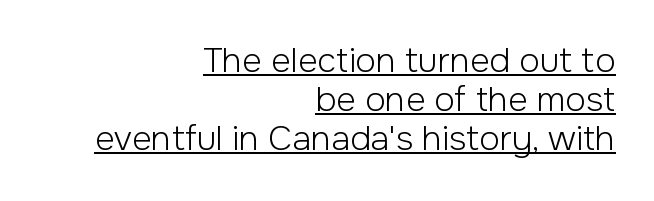
Nothing heavy about these letters — not bold at all. Regarding leading, the lines here are crowded together. Teacher's note: observe the even right margin — that is flush-right alignment. The face used here is a sans, in the tradition of grotesques and geometrics. Upright lettering throughout. Here the designer chose a conventional face with non-uniform glyph widths.
